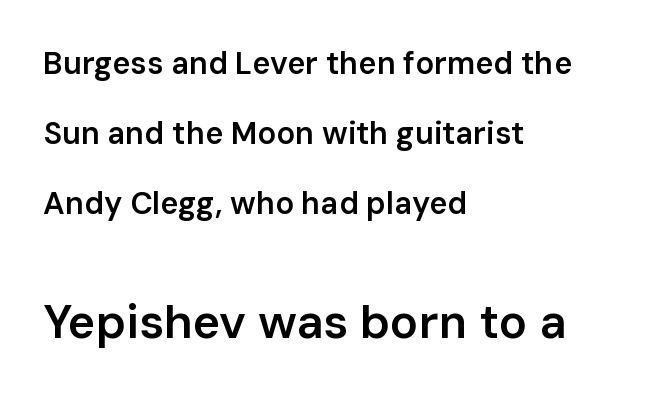
Letters rest on an invisible, unmarked baseline. Of the two passages, the one underneath uses the larger point size. No feet cap the strokes, marking this as sans-serif type. These lines stand farther apart than default settings would place them.
